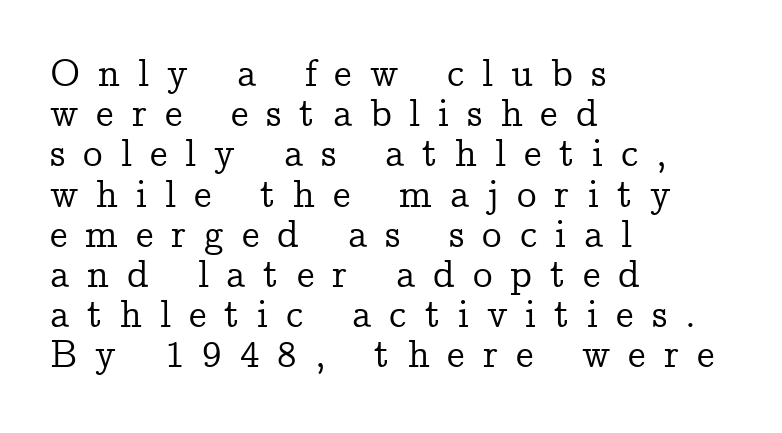
The image shows 39 px serif type, upright; set left-aligned, tight line spacing (1.03x), unusually wide letter spacing (+0.46 em), not underlined; low stroke contrast and a medium x-height.
